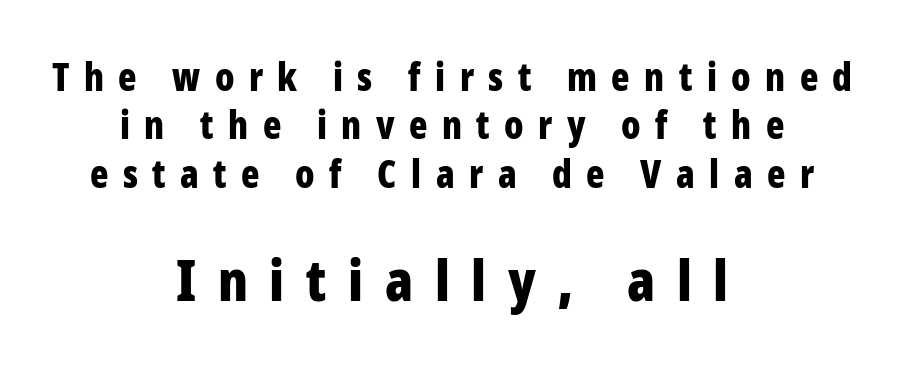
Reading down the block, each line starts at a different indent, mirrored at its end. Vertical strokes here are truly vertical. Here the glyphs are tracked loosely, breaking word shapes into spaced letters. The rendering uses a moderate line-height, typical for paragraphs. The glyphs are unaccompanied by any horizontal stroke below them. A typesetter would label this face a sans.
